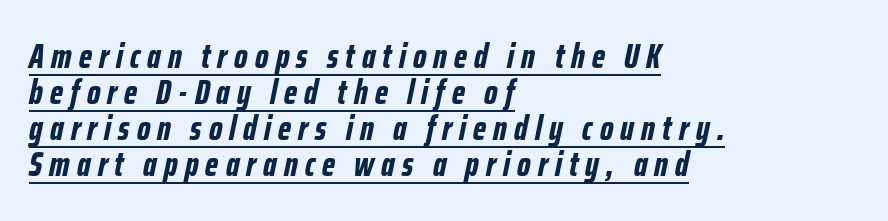
The image shows 34 px bold, condensed type, italic (leaning right); set left-aligned, tight line spacing (1.06x), unusually wide letter spacing (+0.21 em), underlined; low stroke contrast and a medium x-height.
